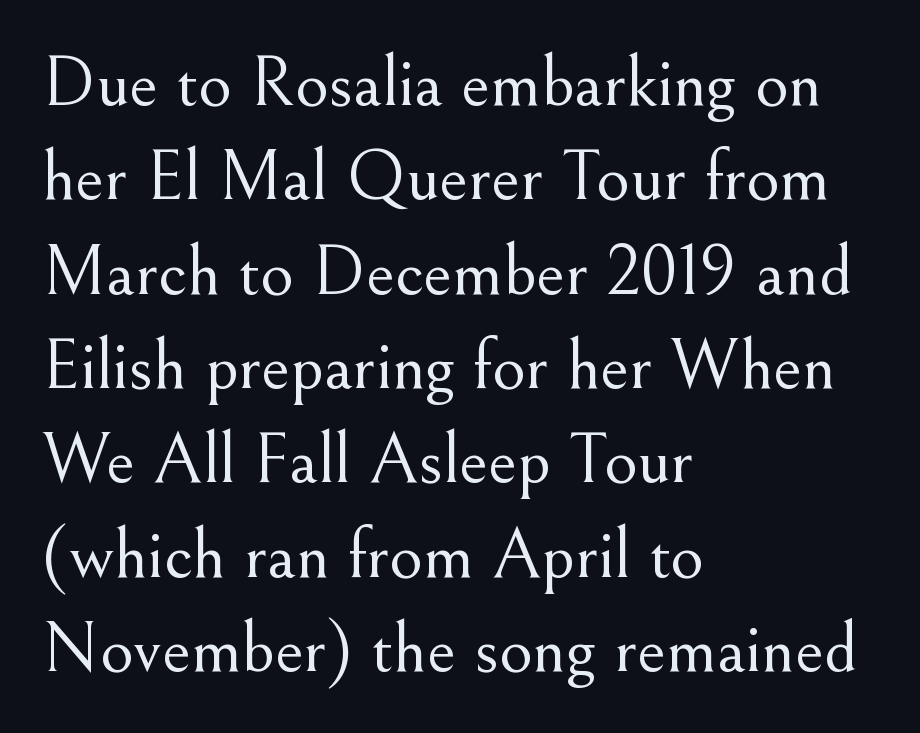
Q: Is the text bold? A: No.
Q: Is the text italic (slanted)? A: No, it is upright.
Q: Is the typeface a serif or a sans-serif typeface? A: Serif.
Q: Is the text underlined? A: No.
Q: How is the paragraph aligned? A: Left-aligned.
Q: Is the spacing between letters normal or unusually wide? A: Normal.
Q: Is the spacing between lines tight, normal or loose? A: Normal.
Q: Width (condensed, normal, or wide)? A: Normal.
Q: Stroke contrast? A: Medium.
Q: x-height? A: Small.
Q: Monospaced? A: No.
